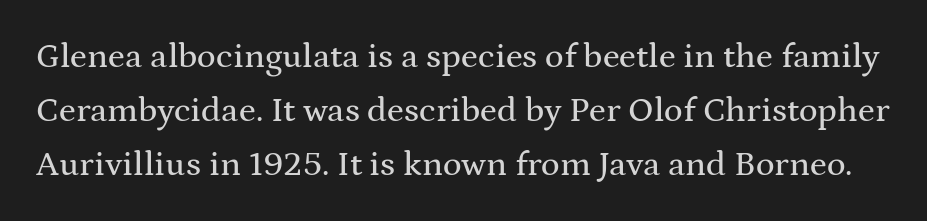
{"serif": "yes", "italic": "no", "width": "wide", "stroke_contrast": "medium", "x_height": "medium", "monospaced": "no", "underline": "no", "line_spacing": "normal", "line_spacing_ratio": 1.54, "letter_spacing": "normal", "letter_spacing_em": 0.0, "glyph_px": 35}
